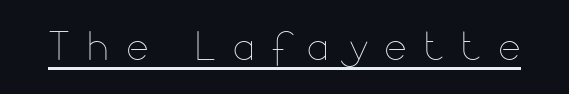
The image shows 54 px thin type, upright; set unusually wide letter spacing (+0.31 em), underlined; low stroke contrast and a small x-height.
